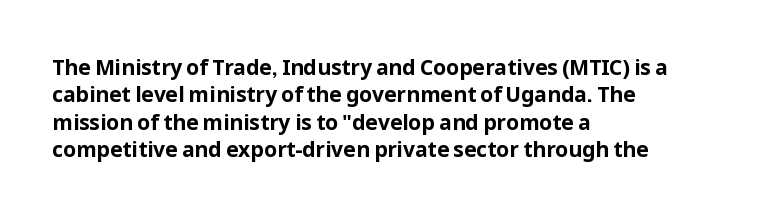
{"italic": "no", "bold": "yes", "underline": "no", "align": "left", "line_spacing": "normal", "line_spacing_ratio": 1.3, "letter_spacing": "normal", "letter_spacing_em": 0.0, "glyph_px": 21}
